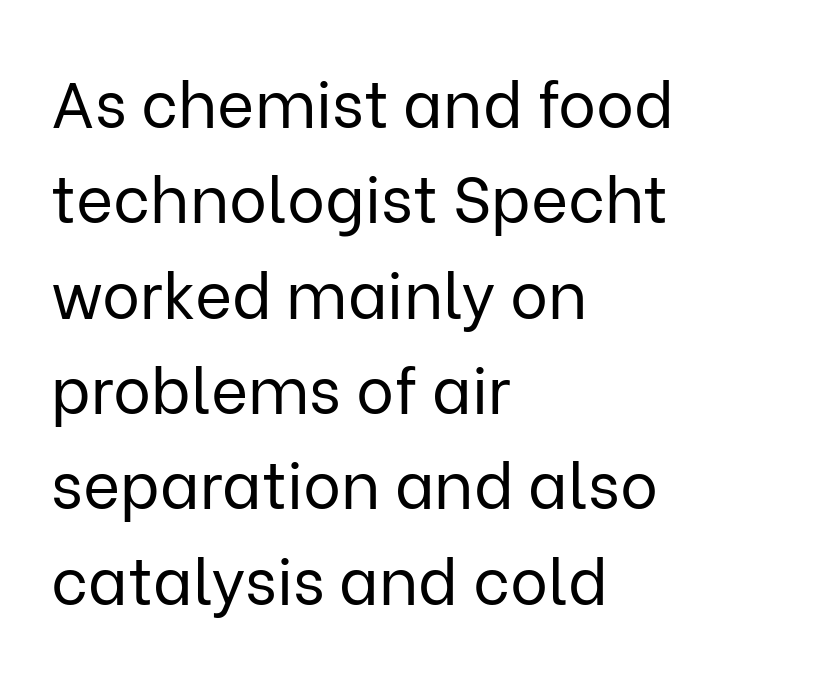
The image shows 64 px regular-weight sans-serif type, upright; set left-aligned, normal line spacing (1.49x), normal letter spacing, not underlined; low stroke contrast and a medium x-height.
